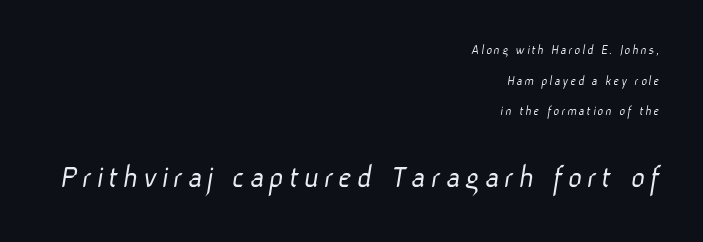
This rendering uses right alignment, leaving the left contour irregular. The space between consecutive lines is lavish. Bold? No — there's no thickening of the strokes. Check the space under the baseline: it is left empty. This rendering employs a face without finishing strokes, i.e., a sans-serif. These two chunks differ in scale, with the bottom chunk taking the larger measure.
